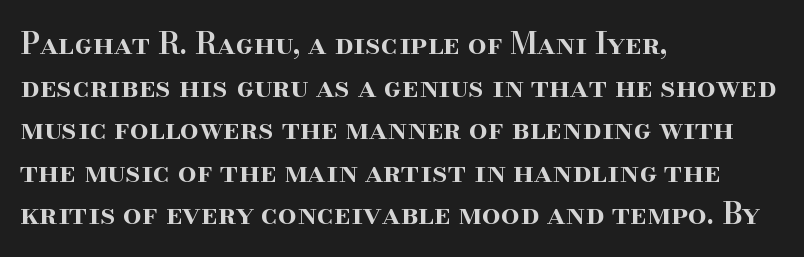
Character widths vary here, with narrow letters taking less room than wide ones. A roman cut, with each character standing at attention. A fair bit of extra ink — the face is semibold, not bold. Does the type have serifs? Yes, each stem ends in a small foot. Words appear dense and cohesive because spacing is normal. Leftover space on each line is placed entirely after the last word.
